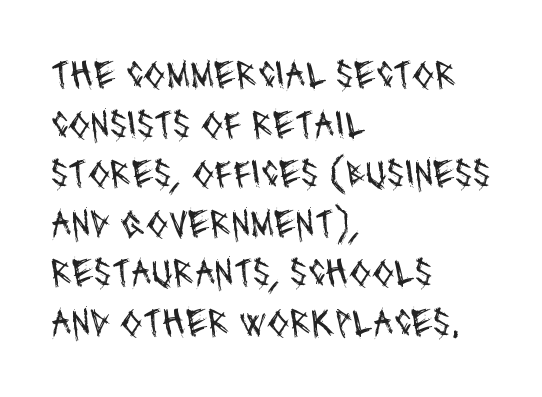
Q: Is the text bold? A: No.
Q: Is the typeface a serif or a sans-serif typeface? A: Sans-serif.
Q: Is the text underlined? A: No.
Q: How is the paragraph aligned? A: Left-aligned.
Q: Is the spacing between letters normal or unusually wide? A: Normal.
Q: Width (condensed, normal, or wide)? A: Condensed.
Q: Stroke contrast? A: Medium.
Q: x-height? A: Large.
Q: Monospaced? A: No.
